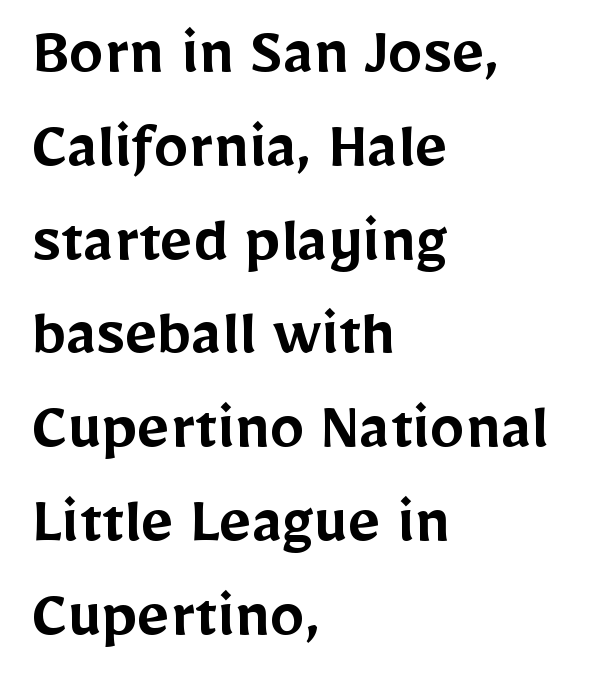
Q: Is the text bold? A: Semi-bold.
Q: Is the text italic (slanted)? A: No, it is upright.
Q: Is the typeface a serif or a sans-serif typeface? A: Sans-serif.
Q: Is the text underlined? A: No.
Q: How is the paragraph aligned? A: Left-aligned.
Q: Is the spacing between letters normal or unusually wide? A: Normal.
Q: Is the spacing between lines tight, normal or loose? A: Normal.
Q: Width (condensed, normal, or wide)? A: Normal.
Q: Stroke contrast? A: Low.
Q: x-height? A: Medium.
Q: Monospaced? A: No.
